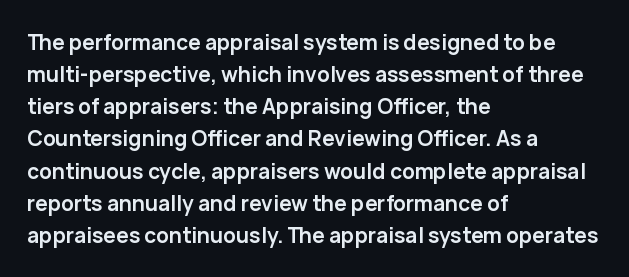
Q: Is the text bold? A: Yes.
Q: Is the text italic (slanted)? A: No, it is upright.
Q: Is the text underlined? A: No.
Q: How is the paragraph aligned? A: Left-aligned.
Q: Is the spacing between letters normal or unusually wide? A: Normal.
Q: Is the spacing between lines tight, normal or loose? A: Normal.
